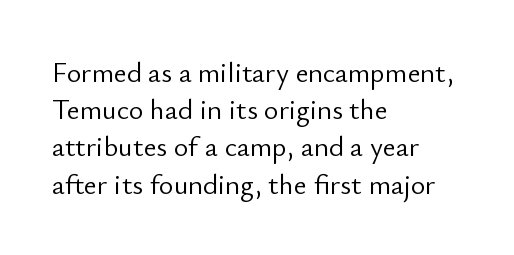
{"serif": "no", "italic": "no", "bold": "no", "weight": "light", "width": "normal", "stroke_contrast": "low", "x_height": "small", "monospaced": "no", "underline": "no", "align": "left", "line_spacing": "normal", "line_spacing_ratio": 1.33, "letter_spacing": "normal", "letter_spacing_em": 0.0, "glyph_px": 28}
